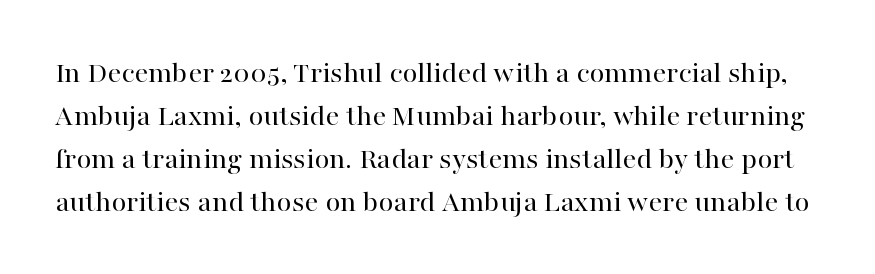
The image shows 31 px regular-weight serif type, upright; set normal line spacing (1.39x), normal letter spacing, not underlined; high stroke contrast and a medium x-height.
